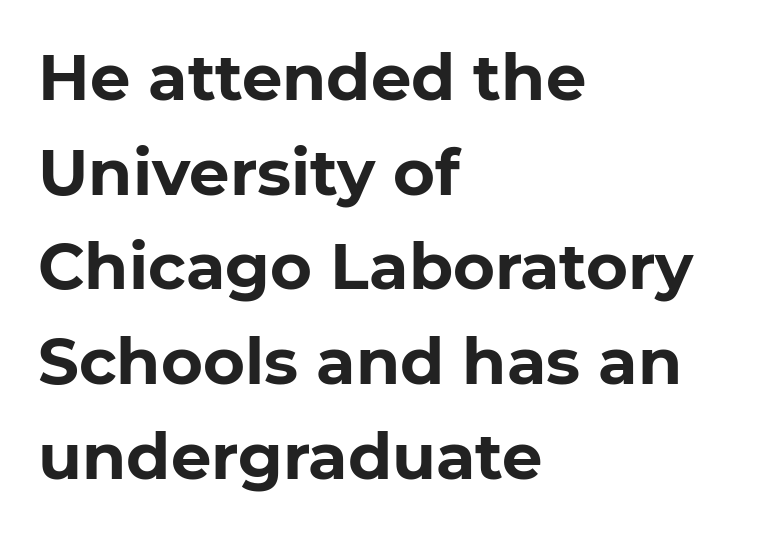
The image shows 64 px bold sans-serif type, upright; set left-aligned, normal line spacing (1.48x), normal letter spacing, not underlined; low stroke contrast and a medium x-height.
